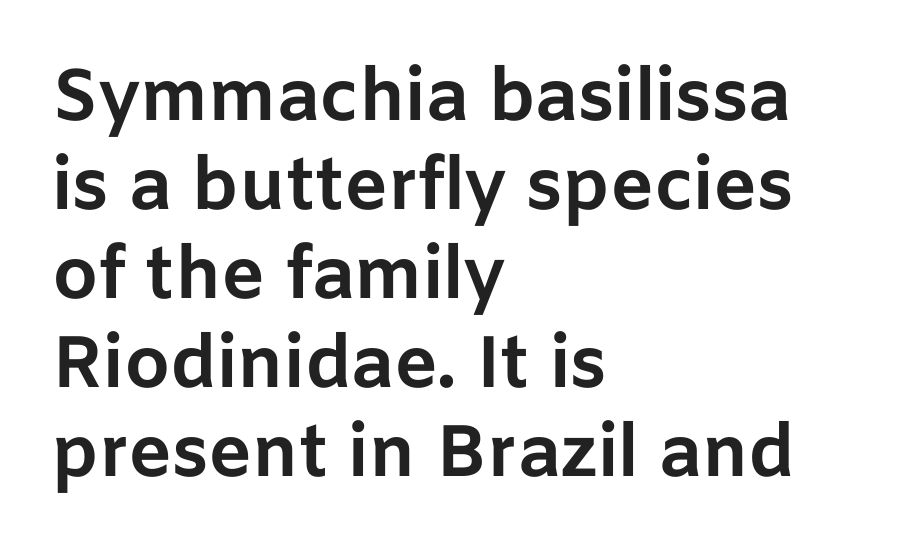
The image shows 73 px bold sans-serif type, upright; set left-aligned, line spacing 1.22x, normal letter spacing, not underlined; low stroke contrast and a medium x-height.
